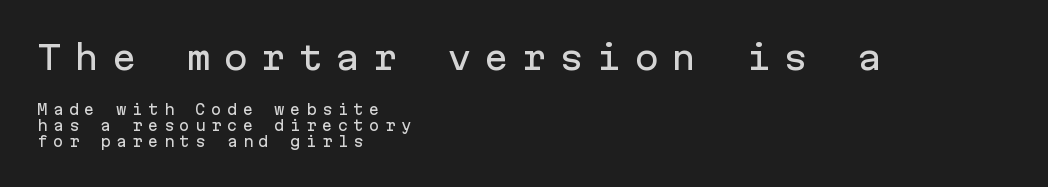
The image shows 33 px sans-serif type, upright, monospaced; set left-aligned, tight line spacing (1.14x), unusually wide letter spacing (+0.38 em), not underlined; the first (top) block is 2.36x larger; low stroke contrast and a medium x-height.
